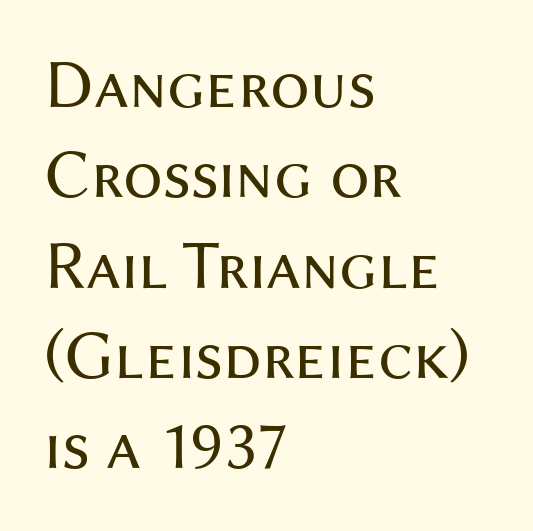
Tracking here is standard; glyphs follow each other at the usual distance. Quick note: underline off. Examine the stroke ends and you'll find no serifs. The rendering uses natural spacing where letterforms have individual widths.
